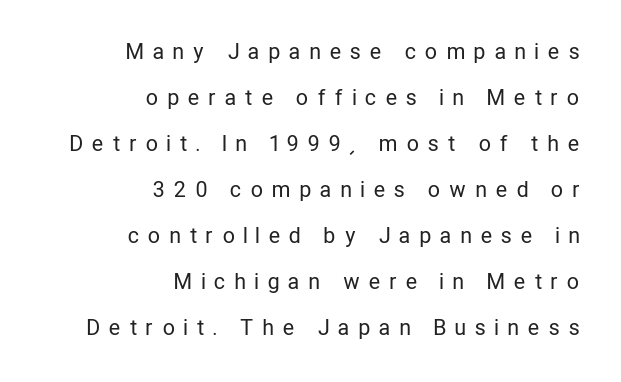
The image shows 21 px text type, upright; set right-aligned, loose line spacing (2.19x), unusually wide letter spacing (+0.46 em), not underlined.
